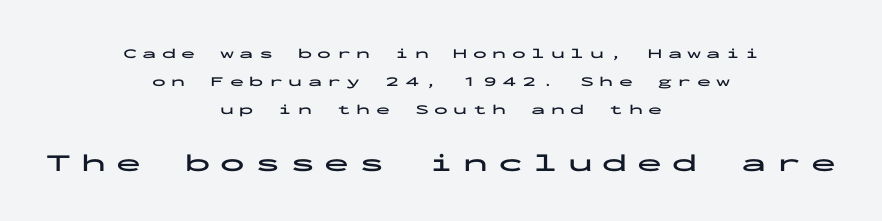
{"italic": "no", "bold": "yes", "underline": "no", "align": "center", "line_spacing": "loose", "line_spacing_ratio": 1.99, "letter_spacing": "wide", "letter_spacing_em": 0.39, "larger_block": "second", "size_ratio": 1.79, "glyph_px": 25}
